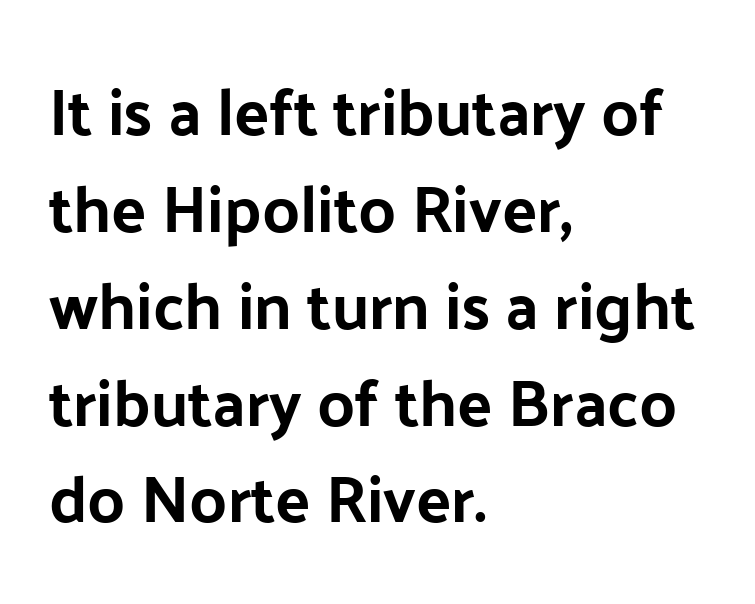
{"serif": "no", "italic": "no", "width": "normal", "stroke_contrast": "low", "x_height": "medium", "monospaced": "no", "underline": "no", "align": "left", "line_spacing": "normal", "line_spacing_ratio": 1.49, "letter_spacing": "normal", "letter_spacing_em": 0.0, "glyph_px": 65}
